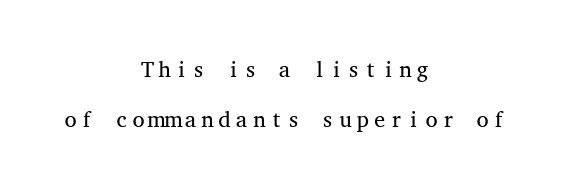
{"italic": "no", "bold": "no", "underline": "no", "align": "center", "line_spacing": "loose", "line_spacing_ratio": 2.28, "letter_spacing": "normal", "letter_spacing_em": 0.0, "glyph_px": 22}
